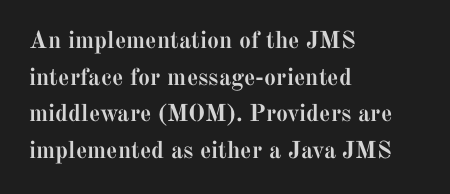
The image shows 24 px bold type, upright; set left-aligned, normal line spacing (1.53x), normal letter spacing, not underlined.
